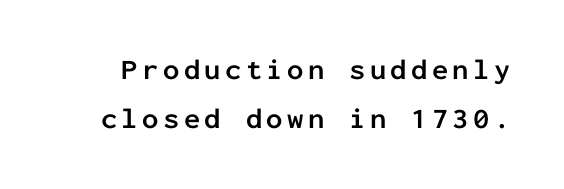
The image shows 29 px semibold sans-serif type, upright, monospaced; set normal line spacing (1.7x), not underlined; low stroke contrast and a medium x-height.
